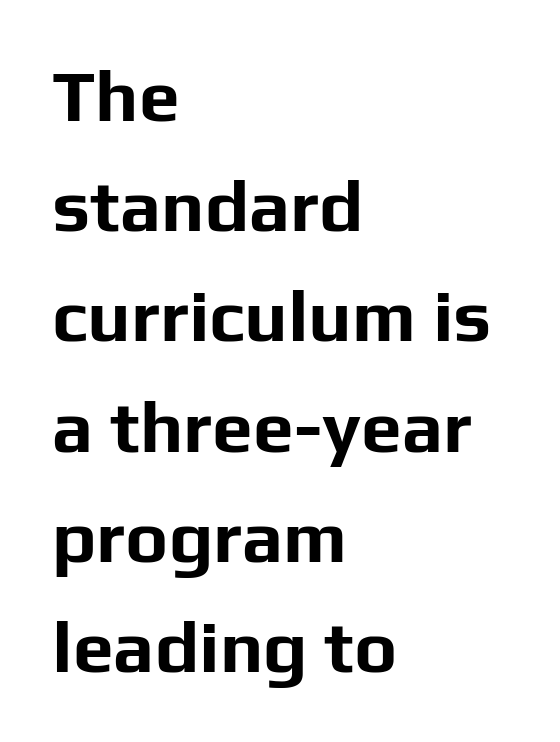
Q: Is the text bold? A: Yes.
Q: Is the text italic (slanted)? A: No, it is upright.
Q: Is the typeface a serif or a sans-serif typeface? A: Sans-serif.
Q: Is the text underlined? A: No.
Q: How is the paragraph aligned? A: Left-aligned.
Q: Is the spacing between letters normal or unusually wide? A: Normal.
Q: Is the spacing between lines tight, normal or loose? A: Normal.
Q: Width (condensed, normal, or wide)? A: Normal.
Q: Stroke contrast? A: Low.
Q: x-height? A: Medium.
Q: Monospaced? A: No.
